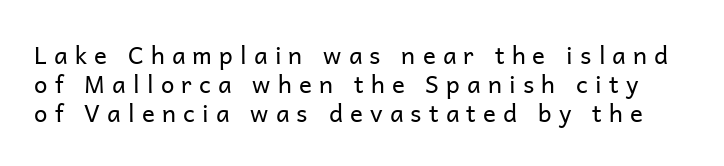
The image shows 24 px text type, upright; set line spacing 1.2x, unusually wide letter spacing (+0.3 em), not underlined.
